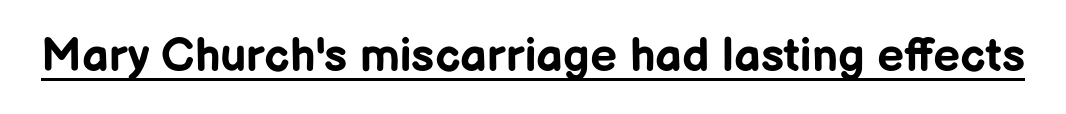
{"serif": "no", "italic": "no", "bold": "yes", "weight": "bold", "width": "normal", "stroke_contrast": "low", "x_height": "medium", "monospaced": "no", "underline": "yes", "letter_spacing": "normal", "letter_spacing_em": 0.0, "glyph_px": 47}
